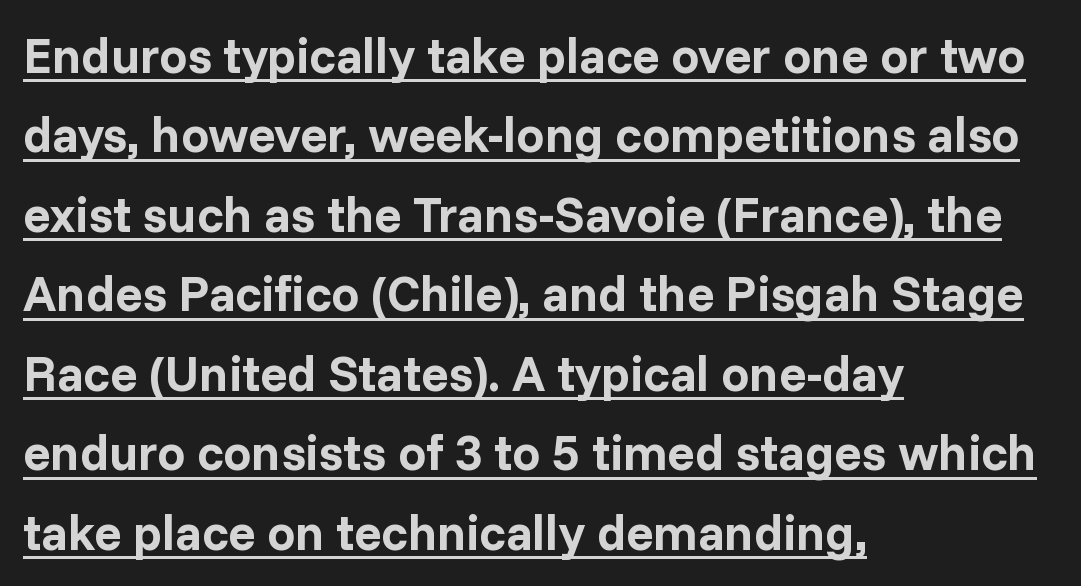
Q: Is the text bold? A: Yes.
Q: Is the text italic (slanted)? A: No, it is upright.
Q: Is the typeface a serif or a sans-serif typeface? A: Sans-serif.
Q: Is the text underlined? A: Yes.
Q: How is the paragraph aligned? A: Left-aligned.
Q: Is the spacing between letters normal or unusually wide? A: Normal.
Q: Is the spacing between lines tight, normal or loose? A: Normal.
Q: Width (condensed, normal, or wide)? A: Normal.
Q: Stroke contrast? A: Low.
Q: x-height? A: Medium.
Q: Monospaced? A: No.
